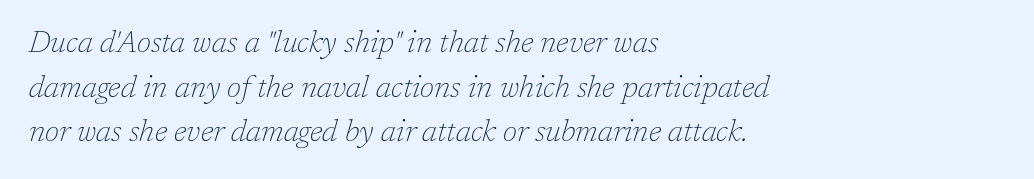
{"serif": "yes", "italic": "yes", "lean": "right", "slant_degrees": 17, "bold": "no", "weight": "thin", "width": "normal", "stroke_contrast": "low", "x_height": "medium", "monospaced": "no", "underline": "no", "align": "left", "line_spacing": "normal", "line_spacing_ratio": 1.49, "letter_spacing": "normal", "letter_spacing_em": 0.0, "glyph_px": 30}
